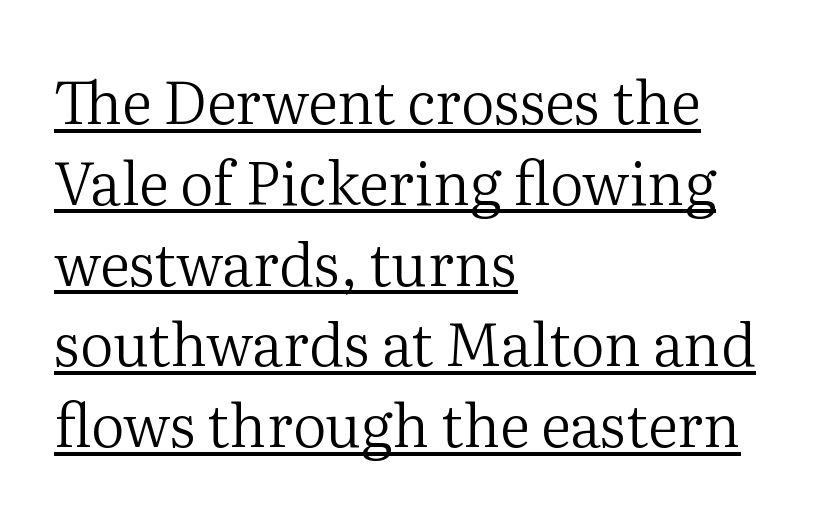
The image shows 59 px regular-weight serif type, upright; set left-aligned, normal line spacing (1.37x), normal letter spacing, underlined; medium stroke contrast and a medium x-height.
